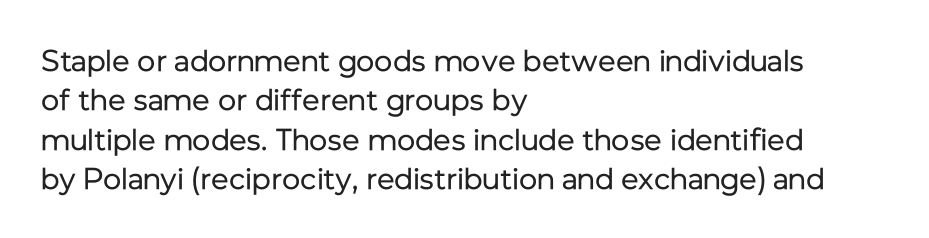
Q: Is the text bold? A: No.
Q: Is the text italic (slanted)? A: No, it is upright.
Q: Is the typeface a serif or a sans-serif typeface? A: Sans-serif.
Q: Is the text underlined? A: No.
Q: How is the paragraph aligned? A: Left-aligned.
Q: Is the spacing between letters normal or unusually wide? A: Normal.
Q: Is the spacing between lines tight, normal or loose? A: Normal.
Q: Width (condensed, normal, or wide)? A: Normal.
Q: Stroke contrast? A: Low.
Q: x-height? A: Medium.
Q: Monospaced? A: No.
